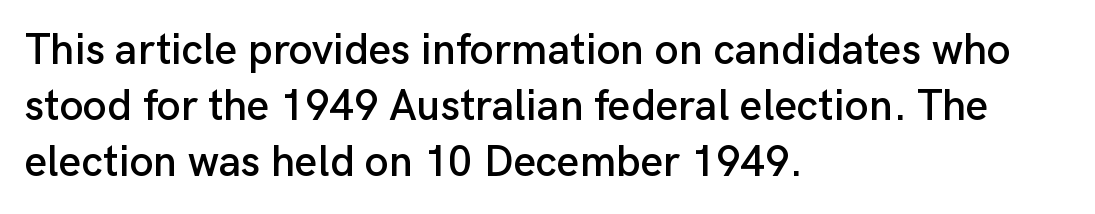
Notice how the passage keeps a crisp vertical edge on the left only. No extra tracking has been applied to these lines. Letterform terminals end flat and unadorned throughout the passage. Do the characters align in a grid? No, the font is proportional.
